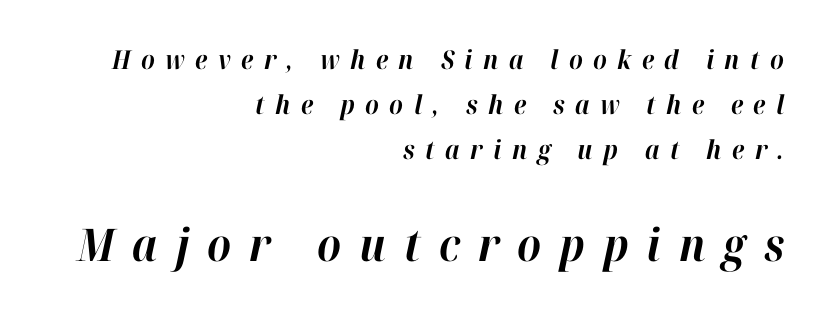
{"italic": "yes", "lean": "right", "slant_degrees": 12, "bold": "yes", "weight": "bold", "width": "normal", "stroke_contrast": "high", "x_height": "medium", "monospaced": "no", "underline": "no", "align": "right", "line_spacing_ratio": 1.73, "letter_spacing": "wide", "letter_spacing_em": 0.4, "larger_block": "second", "size_ratio": 1.73, "glyph_px": 45}
